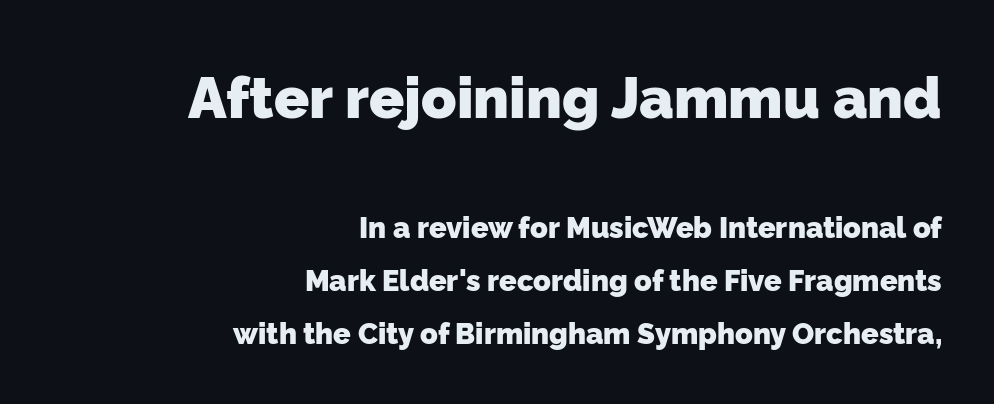
The image shows 58 px heavy sans-serif type; set right-aligned, line spacing 1.83x, normal letter spacing, not underlined; the first (top) block is 2.0x larger; low stroke contrast and a medium x-height.
